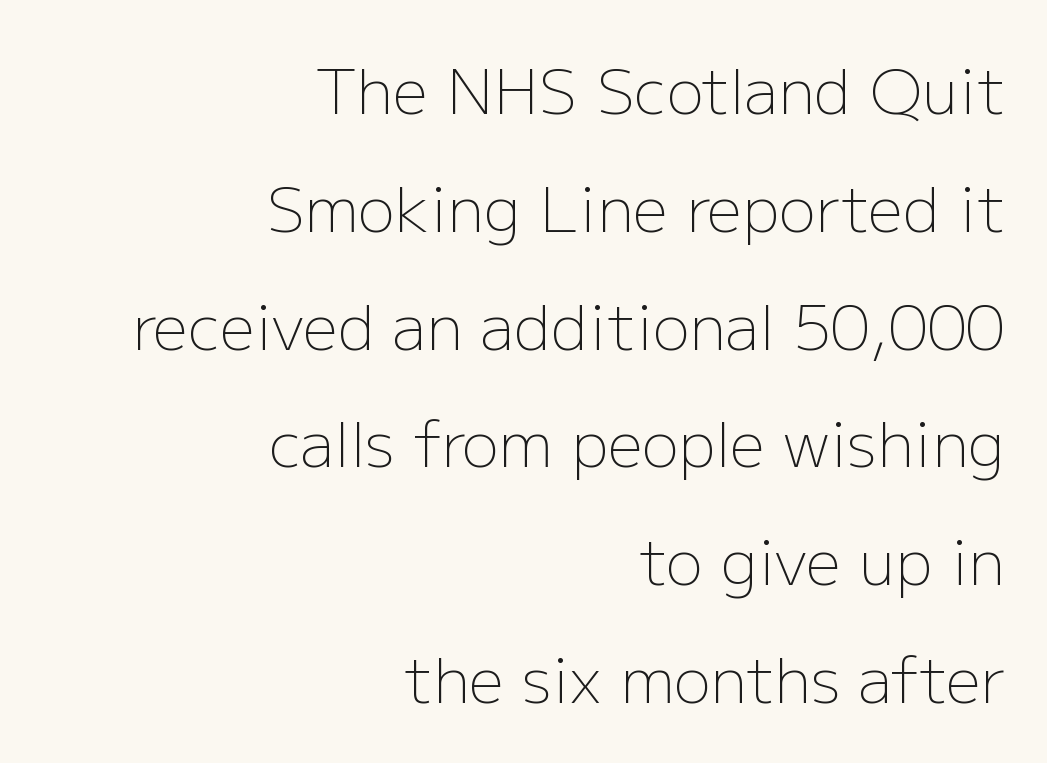
The image shows 62 px light sans-serif type, upright; set right-aligned, loose line spacing (1.9x), normal letter spacing, not underlined; low stroke contrast and a medium x-height.
